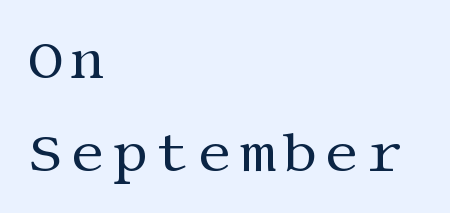
The paragraph has a hard left edge and a soft right edge. No letter is thick-stroked: the sample isn't bold. Honestly, there is no underline to notice here at all. Unlike italic type, these characters show no tilt at all. Quick note: interline space is typical. Serifs: yes, visible at the terminals of the letterforms.
